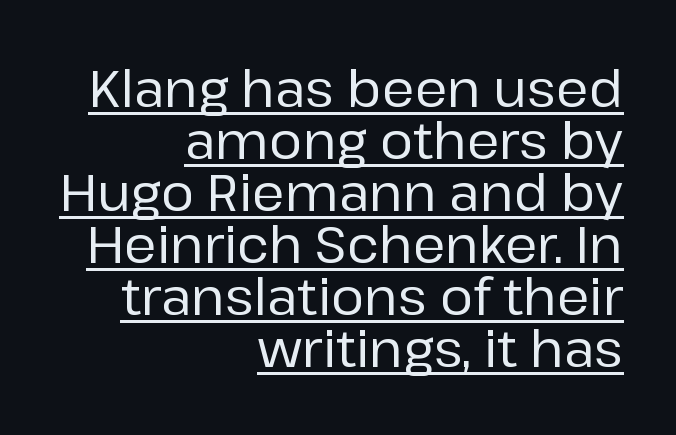
{"serif": "no", "italic": "no", "width": "normal", "stroke_contrast": "low", "x_height": "medium", "monospaced": "no", "underline": "yes", "align": "right", "line_spacing": "tight", "line_spacing_ratio": 1.04, "letter_spacing": "normal", "letter_spacing_em": 0.0, "glyph_px": 50}
